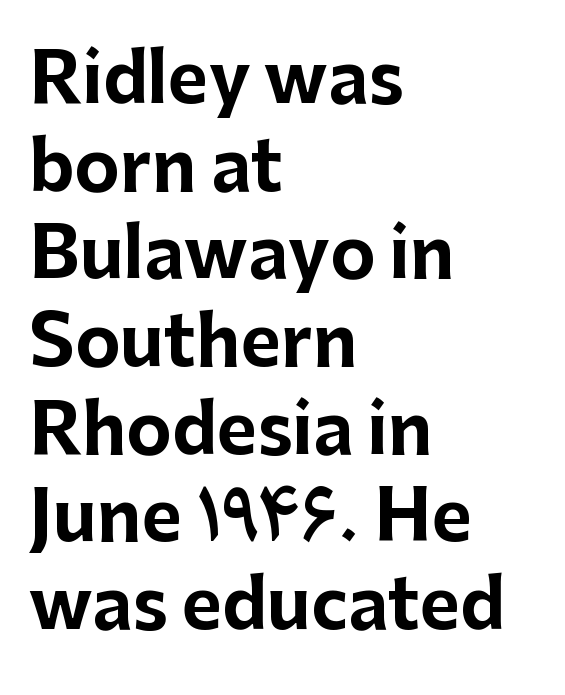
The image shows 69 px bold sans-serif type, upright; set left-aligned, normal line spacing (1.27x), normal letter spacing, not underlined; low stroke contrast and a medium x-height.
